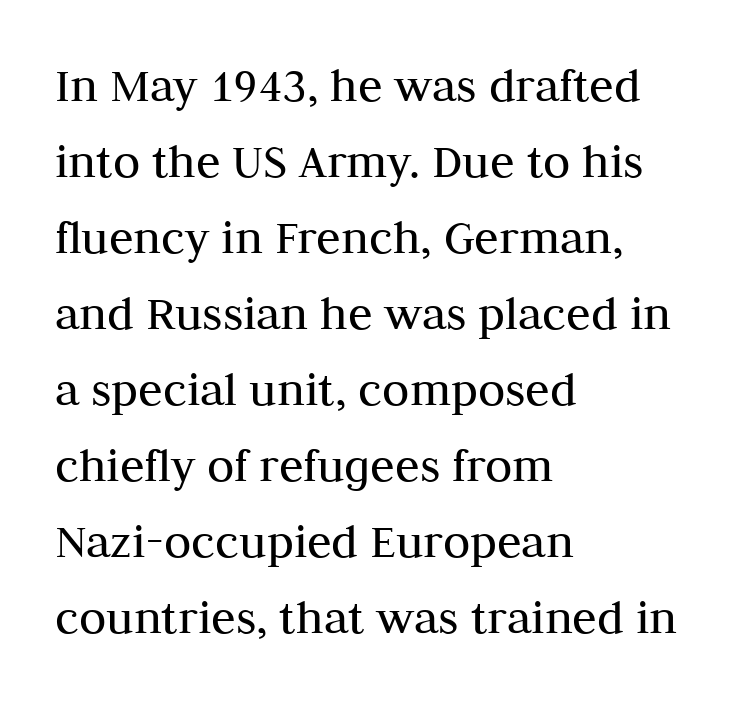
The image shows 50 px regular-weight serif type, upright; set left-aligned, normal line spacing (1.52x), normal letter spacing, not underlined; medium stroke contrast and a medium x-height.
